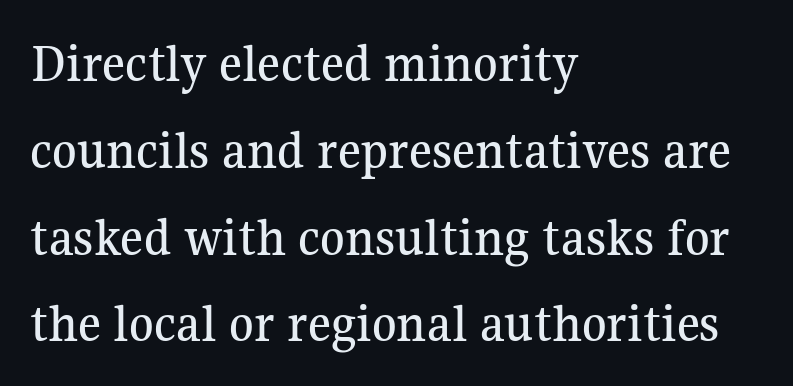
One-word summary of the alignment: left. It's the straight-up-and-down kind of type. Check where the strokes stop: tiny serifs finish them off. Regarding leading, the lines here are spaced in the standard way. Students, note that the glyphs here touch the page at normal intervals.
